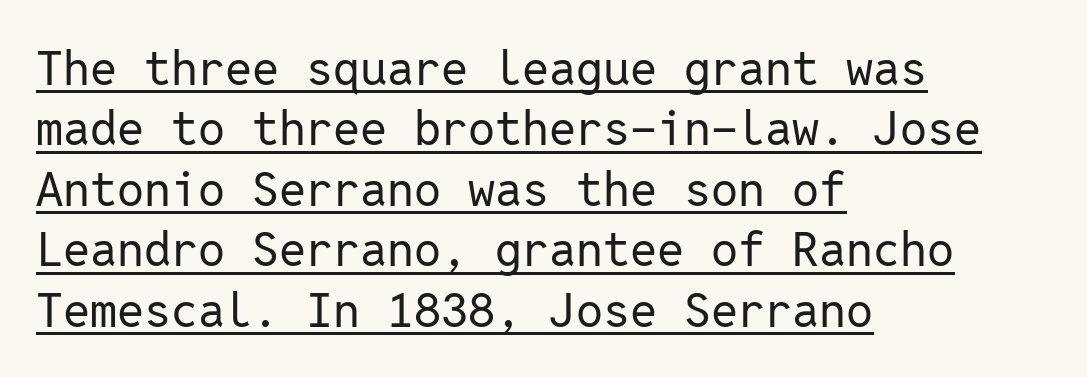
{"serif": "no", "italic": "no", "bold": "no", "weight": "regular", "width": "normal", "stroke_contrast": "low", "x_height": "medium", "monospaced": "yes", "underline": "yes", "align": "left", "line_spacing": "normal", "line_spacing_ratio": 1.26, "letter_spacing": "normal", "letter_spacing_em": 0.0, "glyph_px": 48}
